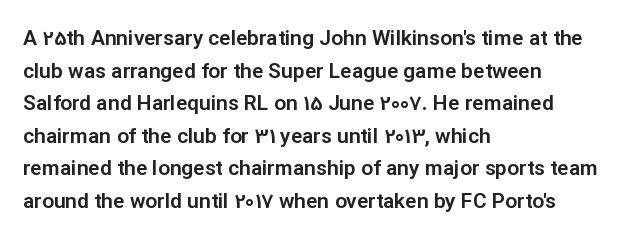
The line-height multiplier appears to be the usual default. Posture: straight, roman, zero tilt. This sample uses plain, unmodified letter spacing. No word sits above an underline.
